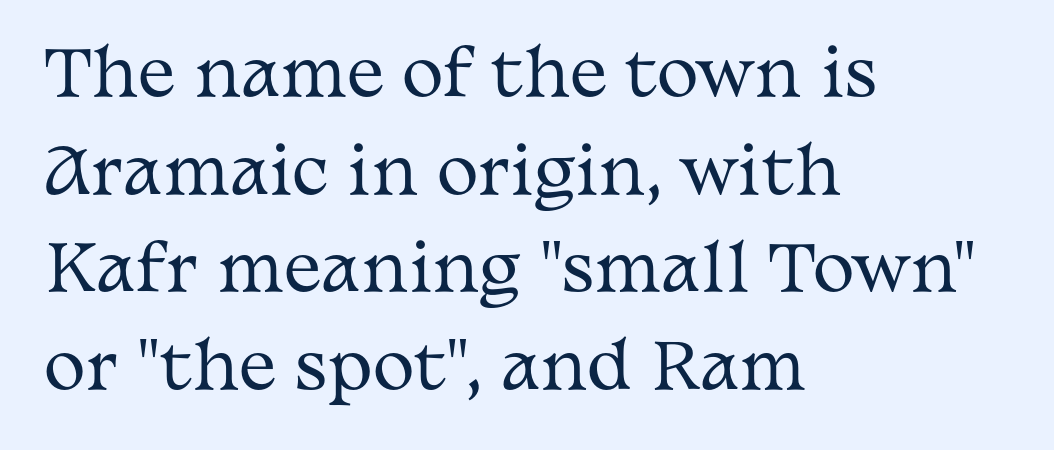
Q: Is the text bold? A: No.
Q: Is the text italic (slanted)? A: No, it is upright.
Q: Is the typeface a serif or a sans-serif typeface? A: Serif.
Q: Is the text underlined? A: No.
Q: How is the paragraph aligned? A: Left-aligned.
Q: Is the spacing between letters normal or unusually wide? A: Normal.
Q: Is the spacing between lines tight, normal or loose? A: Normal.
Q: Width (condensed, normal, or wide)? A: Wide.
Q: Stroke contrast? A: Medium.
Q: x-height? A: Medium.
Q: Monospaced? A: No.
